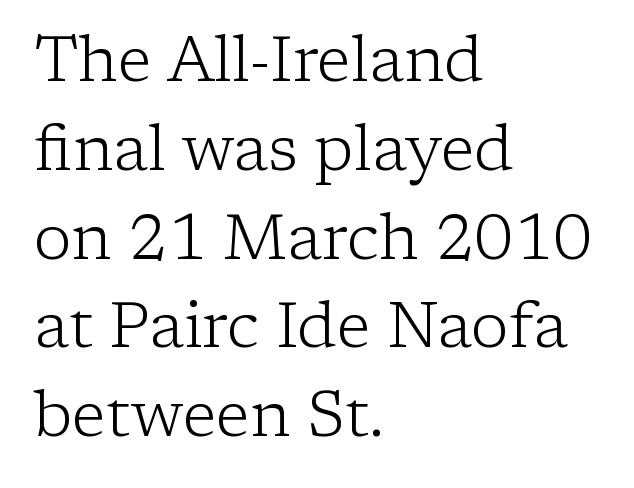
Q: Is the text bold? A: No.
Q: Is the text italic (slanted)? A: No, it is upright.
Q: Is the typeface a serif or a sans-serif typeface? A: Serif.
Q: Is the text underlined? A: No.
Q: How is the paragraph aligned? A: Left-aligned.
Q: Is the spacing between letters normal or unusually wide? A: Normal.
Q: Is the spacing between lines tight, normal or loose? A: Normal.
Q: Width (condensed, normal, or wide)? A: Normal.
Q: Stroke contrast? A: Low.
Q: x-height? A: Medium.
Q: Monospaced? A: No.
